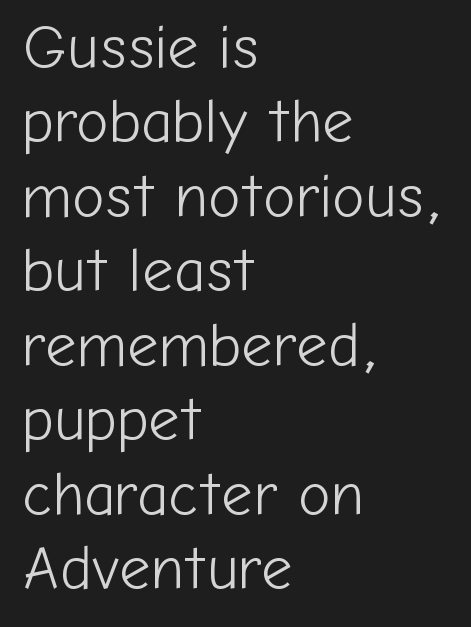
The image shows 61 px light sans-serif type, upright; set left-aligned, line spacing 1.22x, normal letter spacing, not underlined; low stroke contrast and a medium x-height.
